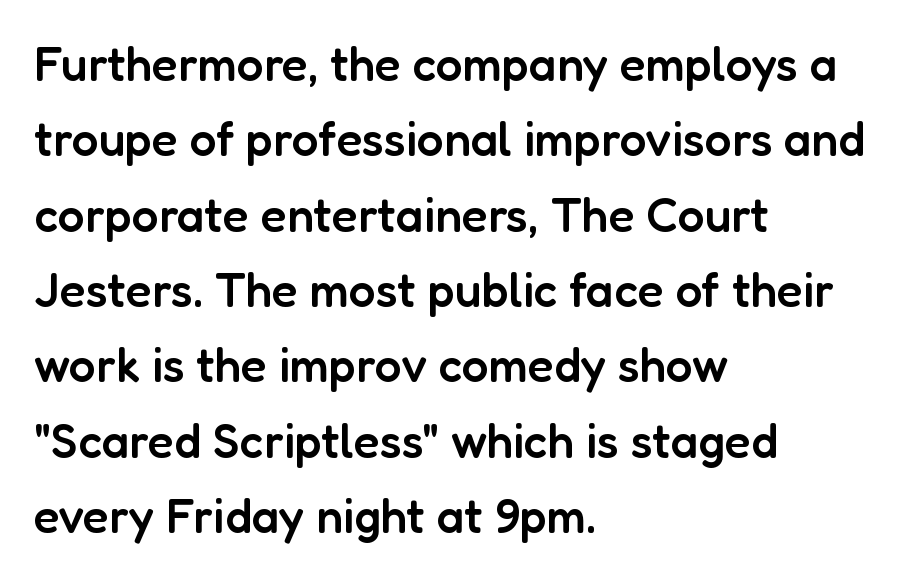
Q: Is the text bold? A: Semi-bold.
Q: Is the text italic (slanted)? A: No, it is upright.
Q: Is the typeface a serif or a sans-serif typeface? A: Sans-serif.
Q: Is the text underlined? A: No.
Q: How is the paragraph aligned? A: Left-aligned.
Q: Is the spacing between letters normal or unusually wide? A: Normal.
Q: Is the spacing between lines tight, normal or loose? A: Normal.
Q: Width (condensed, normal, or wide)? A: Normal.
Q: Stroke contrast? A: Low.
Q: x-height? A: Medium.
Q: Monospaced? A: No.
